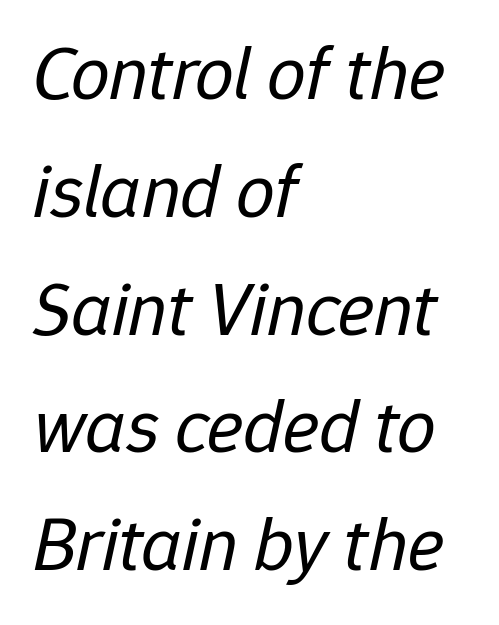
Q: Is the text bold? A: No.
Q: Is the text italic (slanted)? A: Yes, it leans right by about 12 degrees.
Q: Is the text underlined? A: No.
Q: How is the paragraph aligned? A: Left-aligned.
Q: Is the spacing between letters normal or unusually wide? A: Normal.
Q: Is the spacing between lines tight, normal or loose? A: Normal.
Q: Width (condensed, normal, or wide)? A: Normal.
Q: Stroke contrast? A: Low.
Q: x-height? A: Medium.
Q: Monospaced? A: No.
